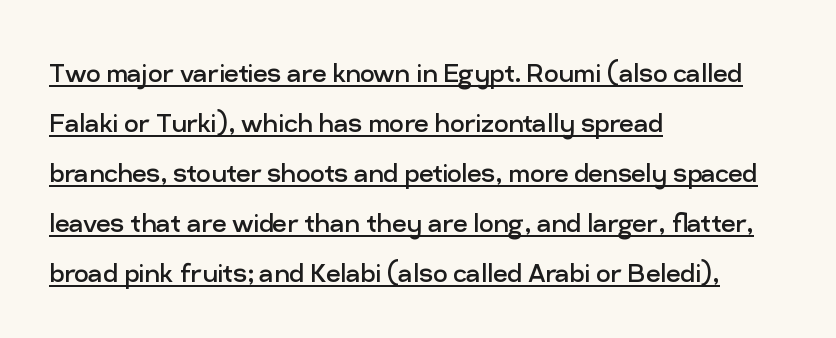
{"serif": "no", "italic": "no", "bold": "no", "weight": "regular", "width": "normal", "stroke_contrast": "low", "x_height": "medium", "monospaced": "no", "underline": "yes", "align": "left", "line_spacing": "normal", "line_spacing_ratio": 1.56, "letter_spacing": "normal", "letter_spacing_em": 0.0, "glyph_px": 32}
